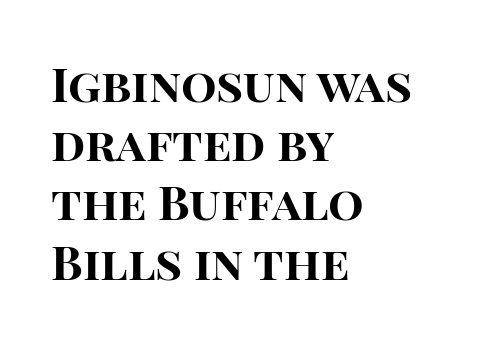
{"serif": "no", "italic": "no", "bold": "yes", "weight": "bold", "width": "normal", "stroke_contrast": "high", "x_height": "large", "monospaced": "no", "underline": "no", "align": "left", "line_spacing": "normal", "line_spacing_ratio": 1.26, "letter_spacing": "normal", "letter_spacing_em": 0.0, "glyph_px": 47}
